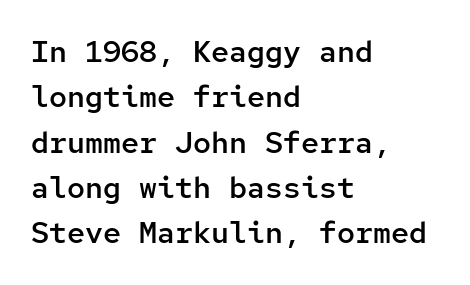
The vertical gap from one line to the next is medium. Characters follow at the spacing the type designer built in. Posture: upright roman. Each row of text sits above clean, open space. Serif or sans? Sans — the stroke terminals are bare. This is the in-between weight designers call semibold or demi.
